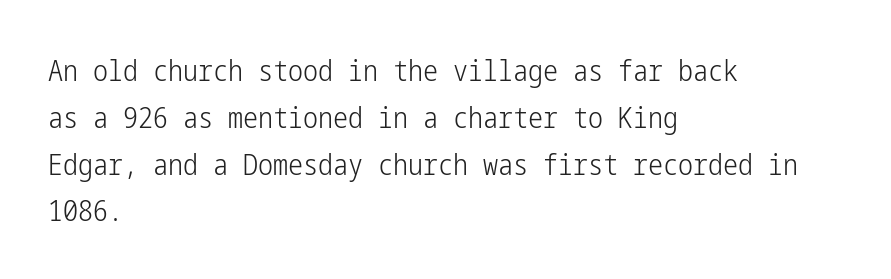
{"serif": "no", "italic": "no", "bold": "no", "weight": "light", "width": "condensed", "stroke_contrast": "low", "x_height": "medium", "underline": "no", "align": "left", "line_spacing": "normal", "line_spacing_ratio": 1.56, "letter_spacing": "normal", "letter_spacing_em": 0.0, "glyph_px": 30}
